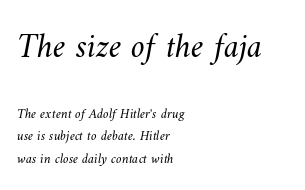
Q: Is the text bold? A: No.
Q: Is the text underlined? A: No.
Q: How is the paragraph aligned? A: Left-aligned.
Q: Is the spacing between letters normal or unusually wide? A: Normal.
Q: Is the spacing between lines tight, normal or loose? A: Normal.
Q: Which block of text is set in a larger size, the first (top) or the second (bottom)? A: The first (top) one.
Q: Width (condensed, normal, or wide)? A: Normal.
Q: Stroke contrast? A: Medium.
Q: x-height? A: Small.
Q: Monospaced? A: No.
